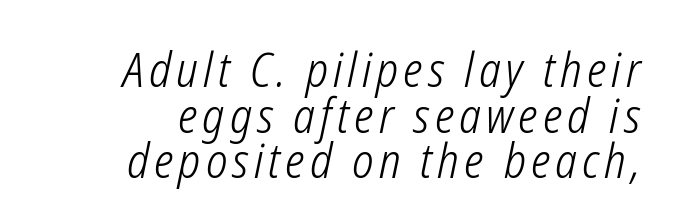
{"italic": "yes", "lean": "right", "slant_degrees": 12, "bold": "no", "weight": "light", "width": "condensed", "stroke_contrast": "low", "x_height": "medium", "monospaced": "no", "underline": "no", "align": "right", "line_spacing": "tight", "line_spacing_ratio": 0.97, "glyph_px": 47}
